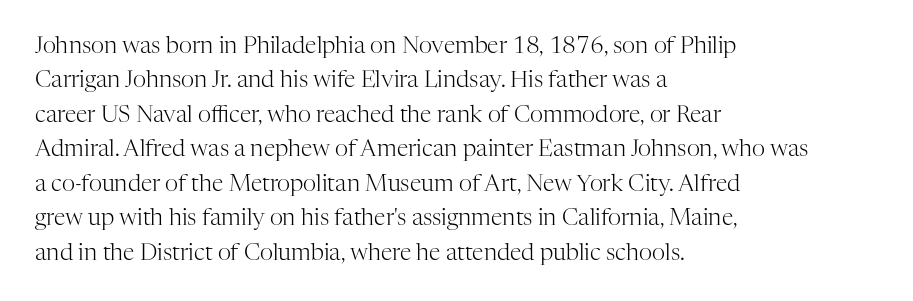
Q: Is the text bold? A: No.
Q: Is the text italic (slanted)? A: No, it is upright.
Q: Is the text underlined? A: No.
Q: How is the paragraph aligned? A: Left-aligned.
Q: Is the spacing between letters normal or unusually wide? A: Normal.
Q: Is the spacing between lines tight, normal or loose? A: Normal.
